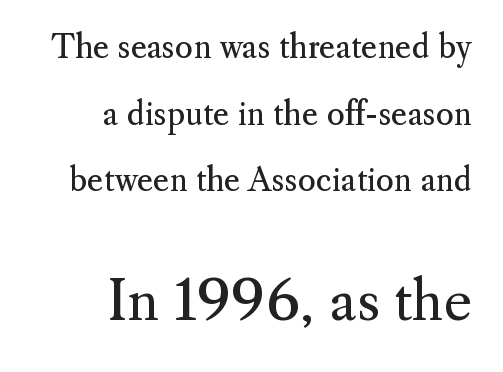
The image shows 54 px regular-weight serif type, upright; set right-aligned, loose line spacing (2.15x), normal letter spacing, not underlined; the second (bottom) block is 1.74x larger; medium stroke contrast and a small x-height.
